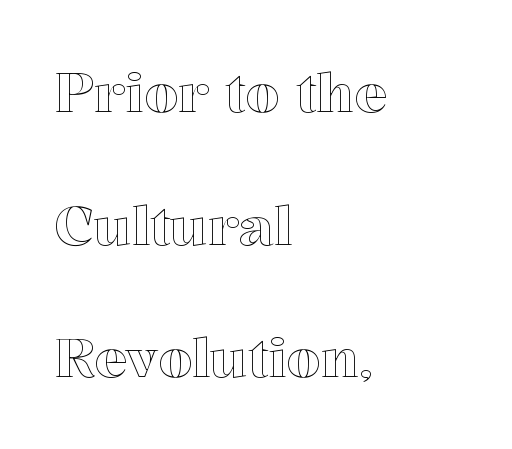
{"italic": "no", "width": "normal", "x_height": "medium", "monospaced": "no", "underline": "no", "align": "left", "line_spacing": "loose", "line_spacing_ratio": 2.41, "letter_spacing": "normal", "letter_spacing_em": 0.0, "glyph_px": 55}
